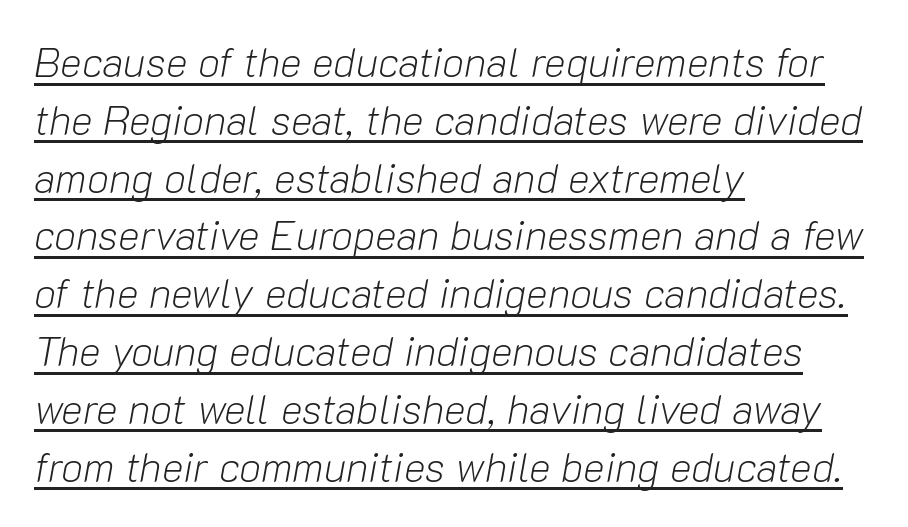
{"italic": "yes", "lean": "right", "slant_degrees": 10, "bold": "no", "weight": "light", "width": "normal", "stroke_contrast": "low", "x_height": "medium", "monospaced": "no", "underline": "yes", "align": "left", "line_spacing": "normal", "line_spacing_ratio": 1.41, "letter_spacing": "normal", "letter_spacing_em": 0.0, "glyph_px": 41}
